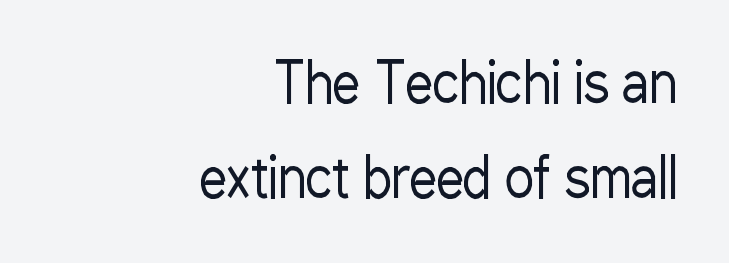
The image shows 55 px regular-weight, condensed sans-serif type, upright; set right-aligned, line spacing 1.73x, normal letter spacing, not underlined; low stroke contrast and a medium x-height.
